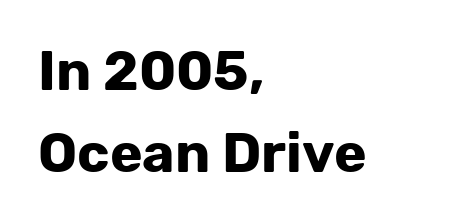
Q: Is the text bold? A: Yes.
Q: Is the text italic (slanted)? A: No, it is upright.
Q: Is the typeface a serif or a sans-serif typeface? A: Sans-serif.
Q: Is the text underlined? A: No.
Q: How is the paragraph aligned? A: Left-aligned.
Q: Is the spacing between letters normal or unusually wide? A: Normal.
Q: Is the spacing between lines tight, normal or loose? A: Normal.
Q: Width (condensed, normal, or wide)? A: Normal.
Q: Stroke contrast? A: Low.
Q: x-height? A: Medium.
Q: Monospaced? A: No.
